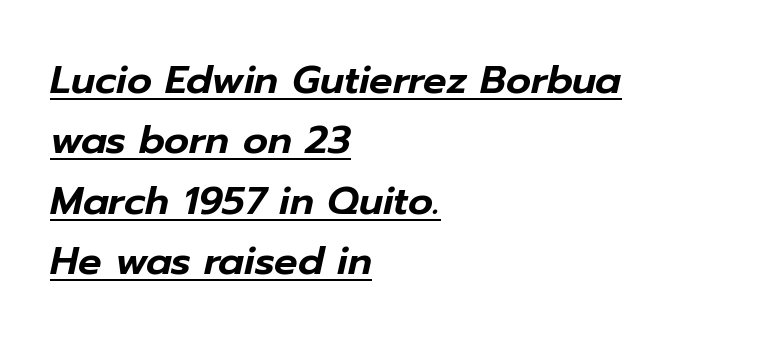
The image shows 39 px text type, italic (leaning right); set left-aligned, normal line spacing (1.55x), normal letter spacing, underlined; low stroke contrast and a medium x-height.
